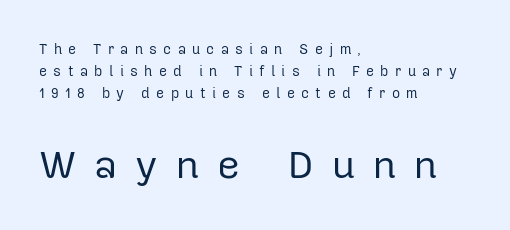
{"serif": "no", "italic": "no", "bold": "no", "weight": "regular", "width": "normal", "stroke_contrast": "low", "x_height": "medium", "monospaced": "no", "underline": "no", "align": "left", "line_spacing": "normal", "line_spacing_ratio": 1.58, "letter_spacing": "wide", "letter_spacing_em": 0.45, "larger_block": "second", "size_ratio": 2.86, "glyph_px": 40}
